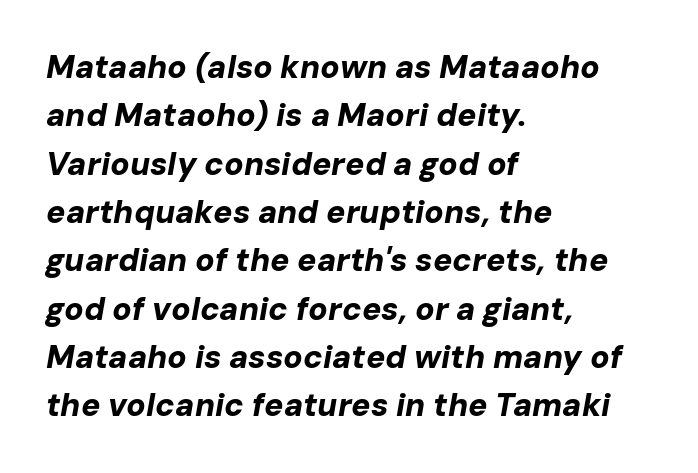
When letters slant like this, we call the style italic. Does extra space separate the letters? No, they use regular spacing. Students, this is bold: see how much ink each stroke carries. Compared with typical paragraphs, the rows here are spaced about the same.
